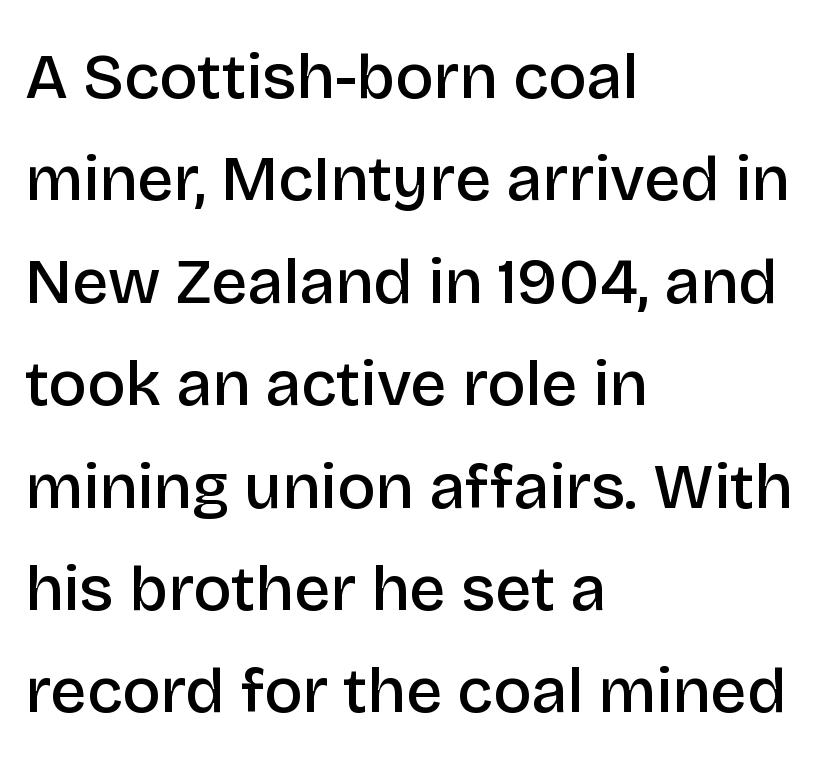
{"serif": "no", "italic": "no", "bold": "semi", "weight": "semibold", "width": "normal", "stroke_contrast": "low", "x_height": "large", "monospaced": "no", "underline": "no", "align": "left", "line_spacing": "normal", "line_spacing_ratio": 1.6, "letter_spacing": "normal", "letter_spacing_em": 0.0, "glyph_px": 64}
